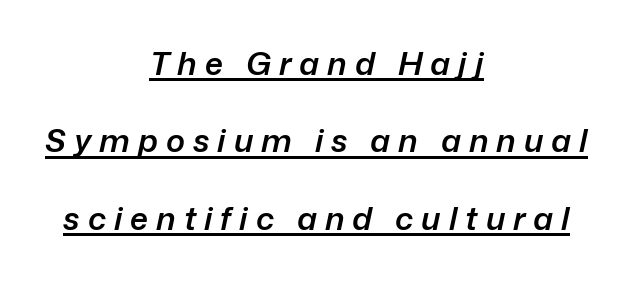
Q: Is the text bold? A: Semi-bold.
Q: Is the text italic (slanted)? A: Yes, it leans right by about 12 degrees.
Q: Is the text underlined? A: Yes.
Q: How is the paragraph aligned? A: Centered.
Q: Is the spacing between letters normal or unusually wide? A: Unusually wide.
Q: Is the spacing between lines tight, normal or loose? A: Loose.
Q: Width (condensed, normal, or wide)? A: Normal.
Q: Stroke contrast? A: Low.
Q: x-height? A: Medium.
Q: Monospaced? A: No.
